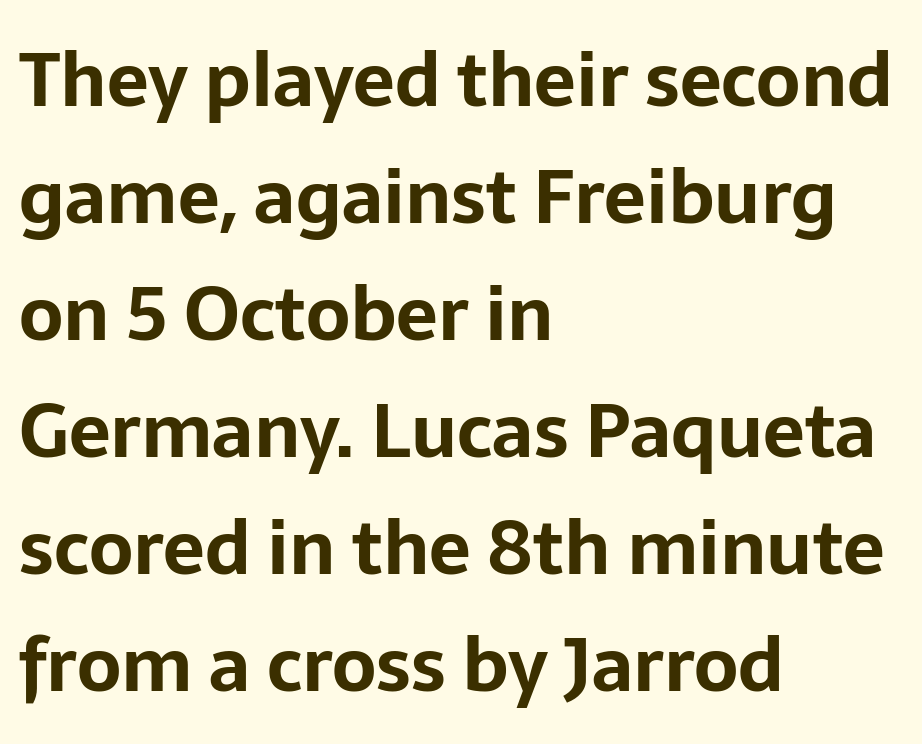
Clear beneath every line of the passage. Check where the strokes stop: nothing finishes them off — pure sans. Proportional: the letters do not fall into vertical columns. Upright lettering throughout.
